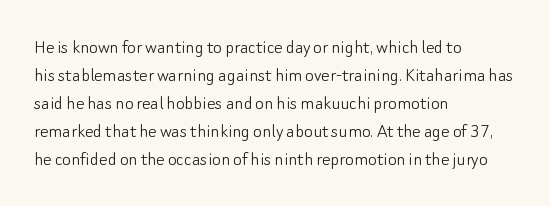
The image shows 21 px text type, upright; set left-aligned, normal line spacing (1.33x), normal letter spacing, not underlined.
